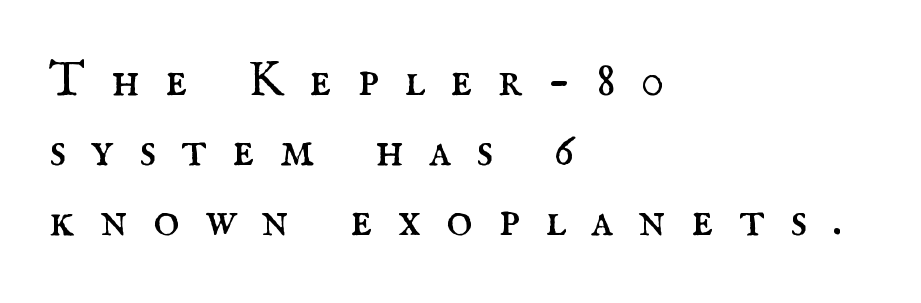
{"serif": "yes", "italic": "no", "bold": "no", "weight": "regular", "width": "normal", "stroke_contrast": "medium", "x_height": "small", "monospaced": "no", "underline": "no", "align": "left", "line_spacing": "normal", "line_spacing_ratio": 1.4, "letter_spacing": "wide", "letter_spacing_em": 0.5, "glyph_px": 50}
